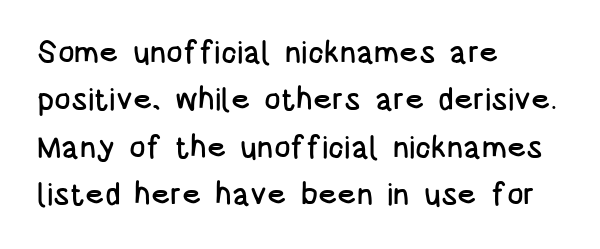
How would I describe the line gaps? Plain and ordinary. A typesetter would label this face a sans. Default kerning and tracking; the words read as compact shapes. The typesetter chose a ragged-right arrangement here. Does the lettering tilt? It doesn't — this is upright.
